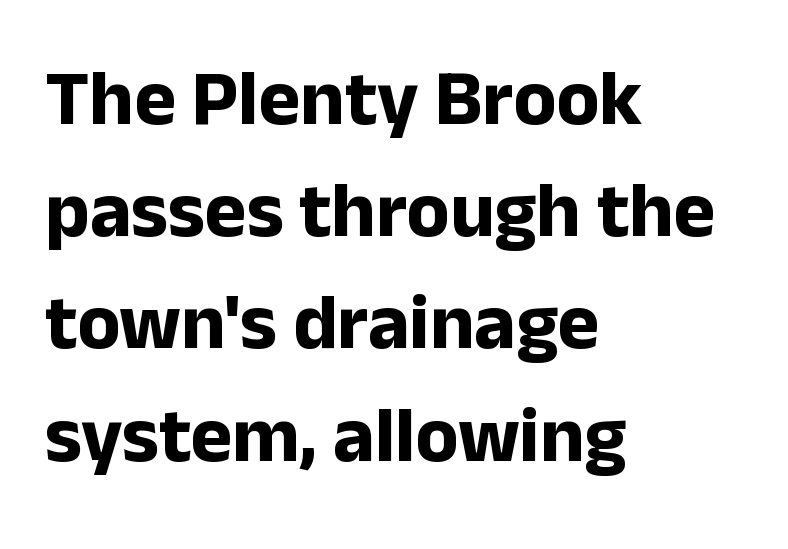
The image shows 79 px bold sans-serif type, upright; set left-aligned, normal line spacing (1.42x), normal letter spacing, not underlined; low stroke contrast and a medium x-height.
